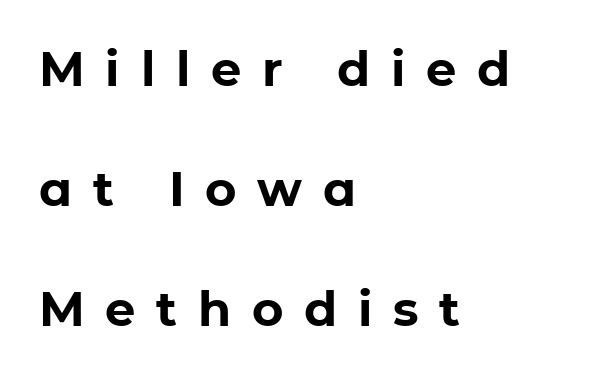
The image shows 48 px bold sans-serif type, upright; set left-aligned, loose line spacing (2.5x), unusually wide letter spacing (+0.43 em), not underlined; low stroke contrast and a medium x-height.
